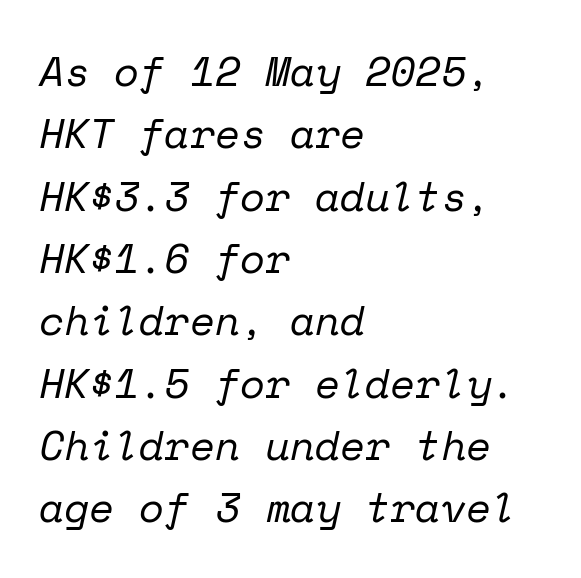
The image shows 41 px regular-weight serif type, italic (leaning right), monospaced; set left-aligned, normal line spacing (1.52x), normal letter spacing, not underlined; low stroke contrast and a medium x-height.
